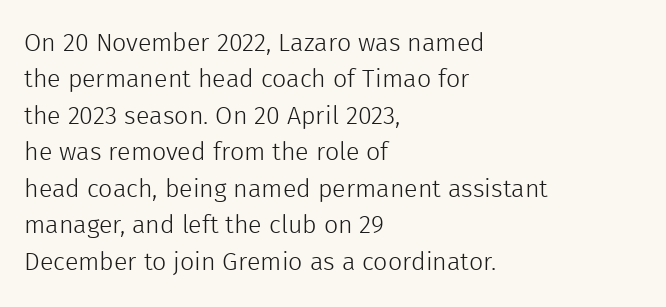
In terms of posture, this sample is upright. The passage shown has conventional tracking throughout. The zone under the glyphs is completely vacant. The lines are quadded left. These glyphs show unthickened strokes, regular width or finer. Rows of type keep a routine distance in the vertical direction.
